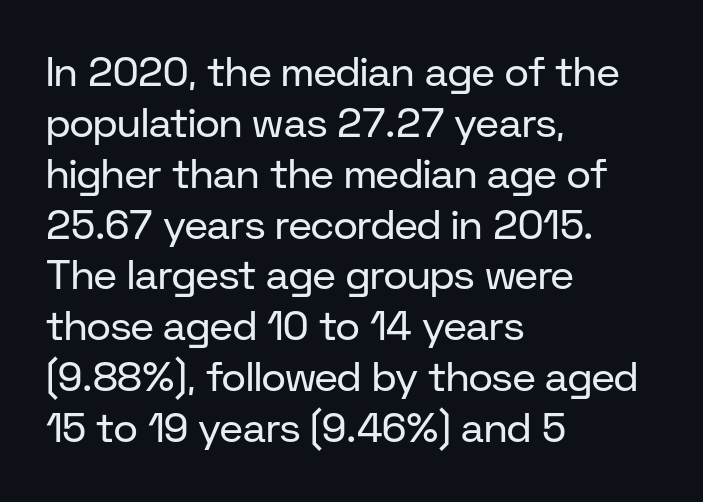
{"serif": "no", "italic": "no", "bold": "no", "weight": "regular", "width": "normal", "stroke_contrast": "low", "x_height": "medium", "monospaced": "no", "underline": "no", "align": "left", "line_spacing_ratio": 1.24, "letter_spacing": "normal", "letter_spacing_em": 0.0, "glyph_px": 41}
